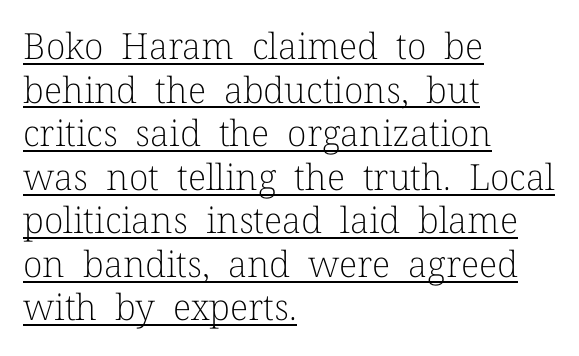
Q: Is the text bold? A: No.
Q: Is the text italic (slanted)? A: No, it is upright.
Q: Is the typeface a serif or a sans-serif typeface? A: Serif.
Q: Is the text underlined? A: Yes.
Q: How is the paragraph aligned? A: Left-aligned.
Q: Is the spacing between letters normal or unusually wide? A: Normal.
Q: Width (condensed, normal, or wide)? A: Normal.
Q: Stroke contrast? A: Low.
Q: x-height? A: Medium.
Q: Monospaced? A: No.
